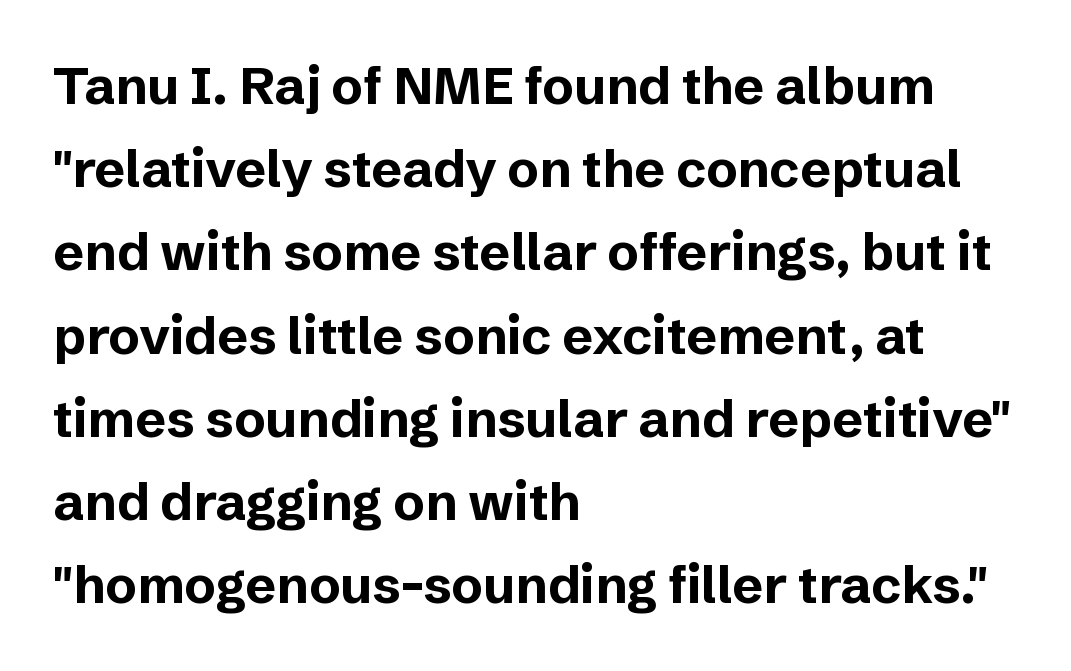
Observe the absence of serifs on each vertical stroke in this sample. The line texture is even and compact thanks to regular tracking. Compared with a centered layout, this one pins lines to the left instead. Successive baselines arrive at the customary interval. The characters look thick and weighty, a clear bold.
